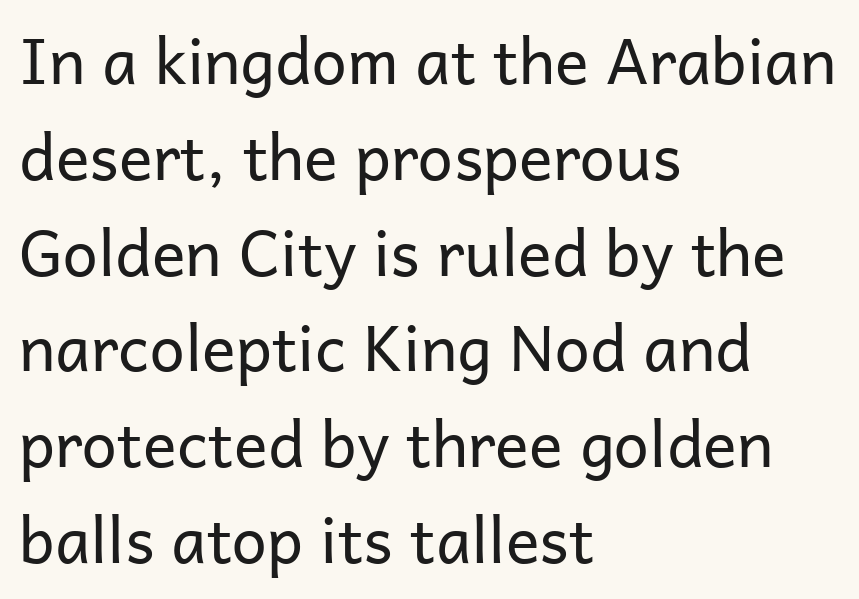
{"serif": "no", "italic": "no", "bold": "no", "weight": "regular", "width": "normal", "stroke_contrast": "low", "x_height": "medium", "monospaced": "no", "underline": "no", "align": "left", "line_spacing": "normal", "line_spacing_ratio": 1.52, "letter_spacing": "normal", "letter_spacing_em": 0.0, "glyph_px": 63}
